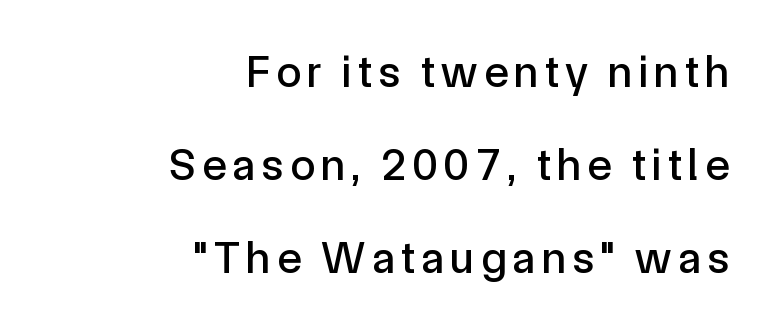
Q: Is the text italic (slanted)? A: No, it is upright.
Q: Is the typeface a serif or a sans-serif typeface? A: Sans-serif.
Q: Is the text underlined? A: No.
Q: How is the paragraph aligned? A: Right-aligned.
Q: Is the spacing between lines tight, normal or loose? A: Loose.
Q: Width (condensed, normal, or wide)? A: Normal.
Q: x-height? A: Medium.
Q: Monospaced? A: No.
